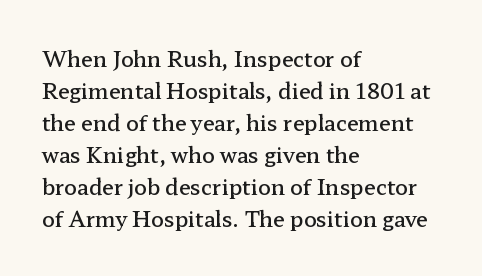
{"italic": "no", "bold": "semi", "underline": "no", "align": "left", "line_spacing": "normal", "line_spacing_ratio": 1.52, "letter_spacing": "normal", "letter_spacing_em": 0.0, "glyph_px": 21}
